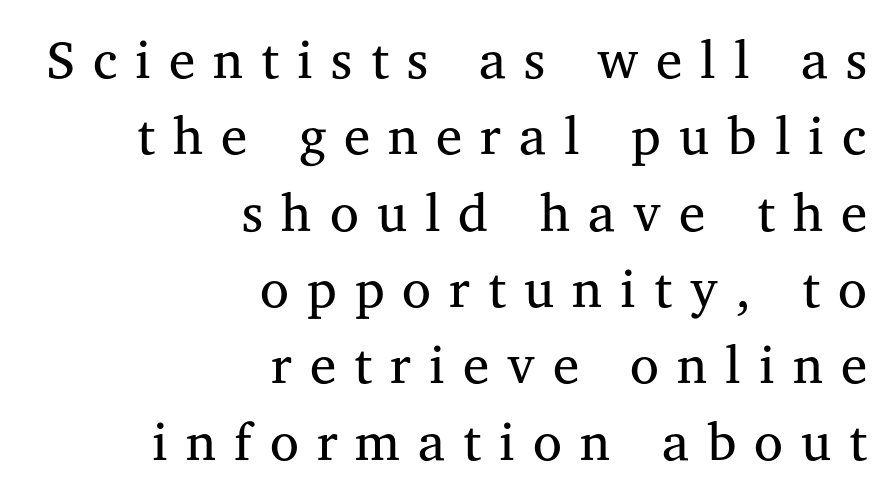
{"serif": "yes", "italic": "no", "bold": "no", "weight": "regular", "width": "normal", "stroke_contrast": "medium", "x_height": "medium", "monospaced": "no", "underline": "no", "align": "right", "line_spacing": "normal", "line_spacing_ratio": 1.44, "letter_spacing": "wide", "letter_spacing_em": 0.34, "glyph_px": 53}
